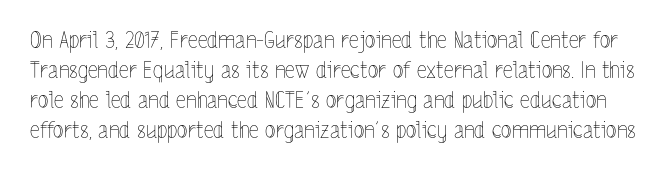
The image shows 22 px text type, upright; set normal line spacing (1.37x), normal letter spacing, not underlined.
